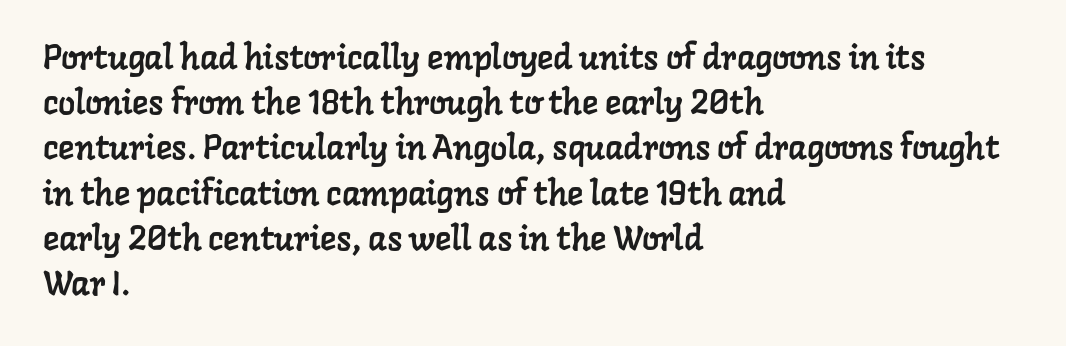
Q: Is the typeface a serif or a sans-serif typeface? A: Serif.
Q: Is the text underlined? A: No.
Q: How is the paragraph aligned? A: Left-aligned.
Q: Is the spacing between letters normal or unusually wide? A: Normal.
Q: Is the spacing between lines tight, normal or loose? A: Normal.
Q: Width (condensed, normal, or wide)? A: Normal.
Q: Stroke contrast? A: Low.
Q: x-height? A: Medium.
Q: Monospaced? A: No.
